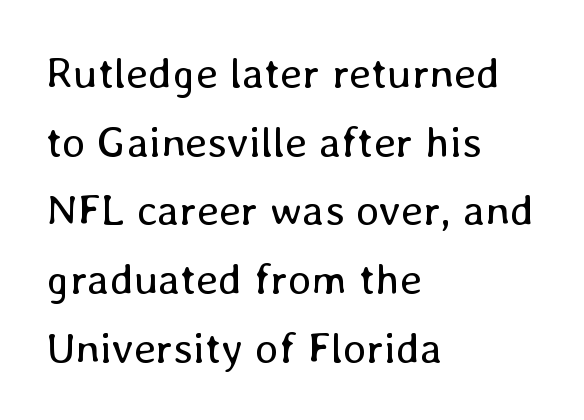
The characters are drawn with everyday or finer stroke widths. Spacing between characters is what you'd get straight out of the box. Reading down the block, your eye returns to a fixed left position each line. Posture: upright roman. The words here are not underlined.
